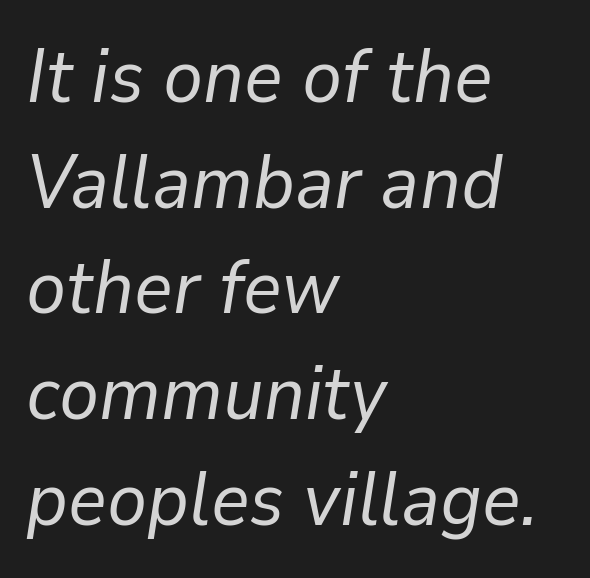
The image shows 75 px regular-weight type, italic (leaning right); set left-aligned, normal line spacing (1.41x), normal letter spacing, not underlined; low stroke contrast and a medium x-height.
